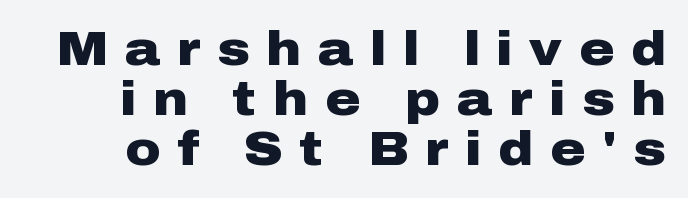
Here the glyphs are tracked loosely, breaking word shapes into spaced letters. The passage shown is typed in a proportional face where columns would drift. The zone under the glyphs is completely vacant. Line endings align vertically; line beginnings do not. Chunky letters — that's bold for sure. Every stem runs plumb, perpendicular to the baseline.
